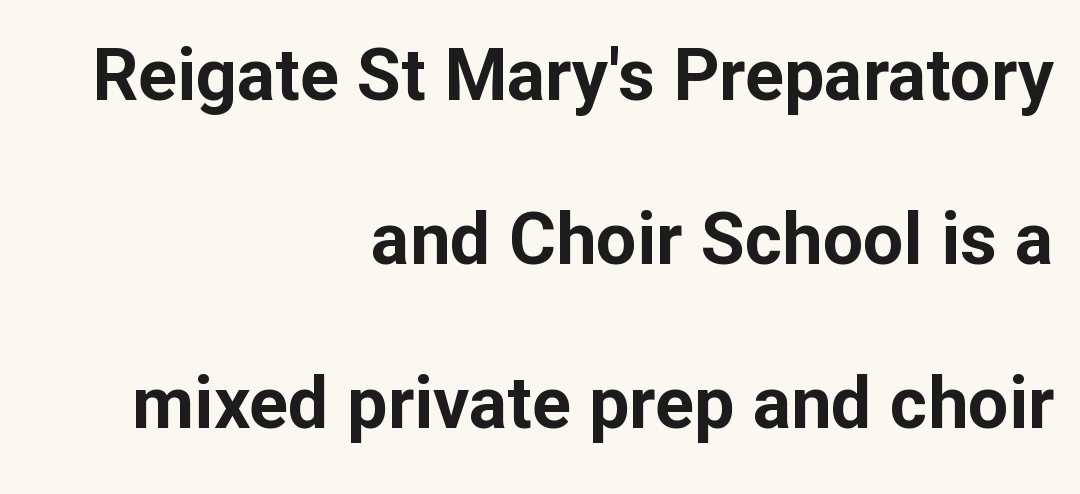
The glyphs are unaccompanied by any horizontal stroke below them. Each letter keeps its own natural width here, so spacing adapts to shape. Look at the tracking — it's just the regular setting, nothing added. Regarding serifs, this sample does without them.
